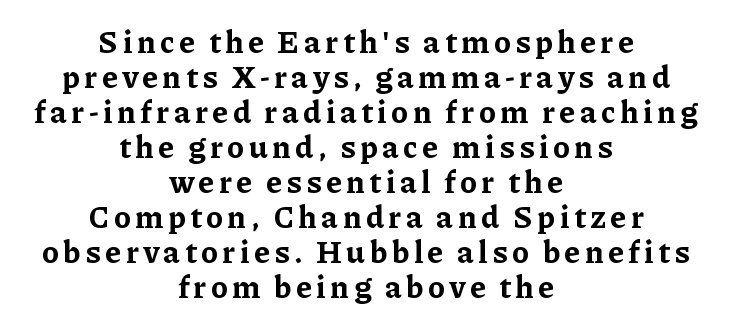
{"serif": "yes", "italic": "no", "bold": "yes", "weight": "bold", "width": "normal", "stroke_contrast": "low", "x_height": "medium", "monospaced": "no", "underline": "no", "align": "center", "line_spacing": "tight", "line_spacing_ratio": 1.13, "glyph_px": 31}
